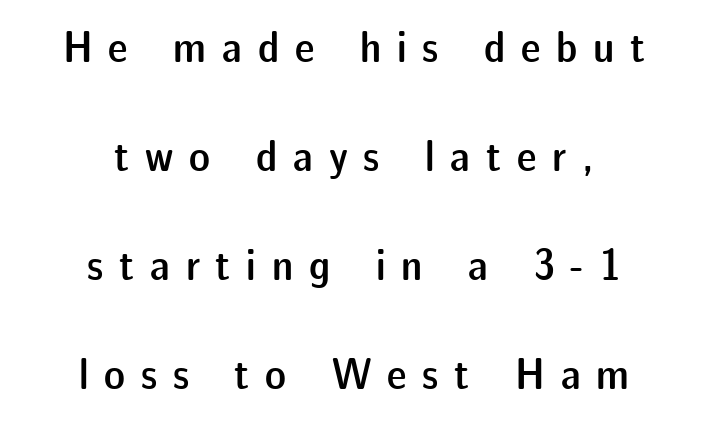
Q: Is the text bold? A: Semi-bold.
Q: Is the text italic (slanted)? A: No, it is upright.
Q: Is the typeface a serif or a sans-serif typeface? A: Sans-serif.
Q: Is the text underlined? A: No.
Q: How is the paragraph aligned? A: Centered.
Q: Is the spacing between letters normal or unusually wide? A: Unusually wide.
Q: Is the spacing between lines tight, normal or loose? A: Loose.
Q: Width (condensed, normal, or wide)? A: Normal.
Q: Stroke contrast? A: Low.
Q: x-height? A: Medium.
Q: Monospaced? A: No.
